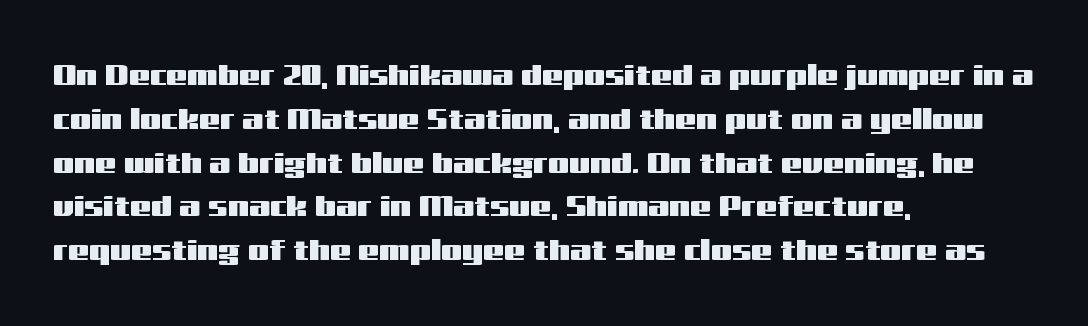
{"serif": "no", "italic": "no", "width": "wide", "stroke_contrast": "medium", "x_height": "medium", "monospaced": "no", "underline": "no", "align": "left", "line_spacing": "normal", "line_spacing_ratio": 1.46, "letter_spacing": "normal", "letter_spacing_em": 0.0, "glyph_px": 30}
